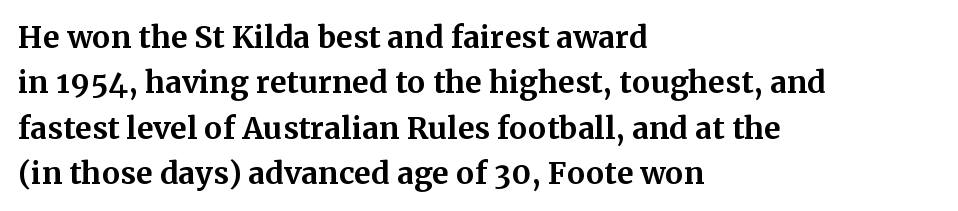
Q: Is the text bold? A: Yes.
Q: Is the text italic (slanted)? A: No, it is upright.
Q: Is the typeface a serif or a sans-serif typeface? A: Serif.
Q: Is the text underlined? A: No.
Q: How is the paragraph aligned? A: Left-aligned.
Q: Is the spacing between letters normal or unusually wide? A: Normal.
Q: Is the spacing between lines tight, normal or loose? A: Normal.
Q: Width (condensed, normal, or wide)? A: Normal.
Q: Stroke contrast? A: Medium.
Q: x-height? A: Medium.
Q: Monospaced? A: No.
